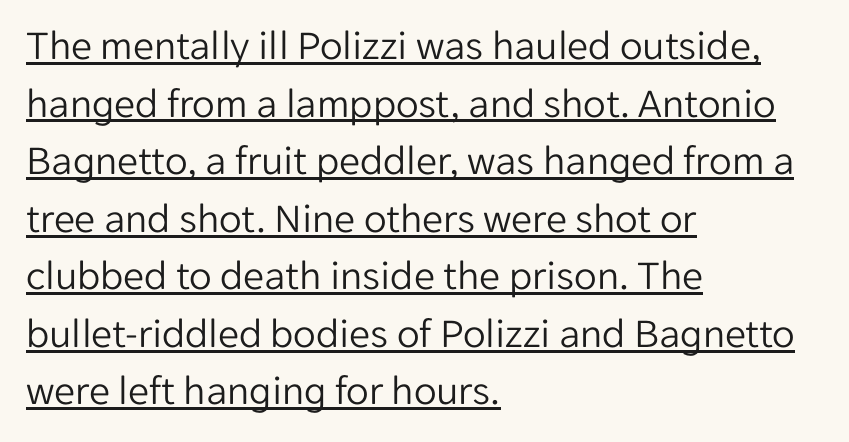
Q: Is the text bold? A: No.
Q: Is the text italic (slanted)? A: No, it is upright.
Q: Is the typeface a serif or a sans-serif typeface? A: Sans-serif.
Q: Is the text underlined? A: Yes.
Q: How is the paragraph aligned? A: Left-aligned.
Q: Is the spacing between letters normal or unusually wide? A: Normal.
Q: Is the spacing between lines tight, normal or loose? A: Normal.
Q: Width (condensed, normal, or wide)? A: Normal.
Q: Stroke contrast? A: Low.
Q: x-height? A: Medium.
Q: Monospaced? A: No.
